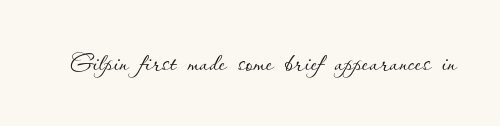
{"bold": "no", "weight": "thin", "width": "normal", "stroke_contrast": "low", "x_height": "small", "monospaced": "no", "underline": "no", "letter_spacing": "normal", "letter_spacing_em": 0.0, "glyph_px": 36}
